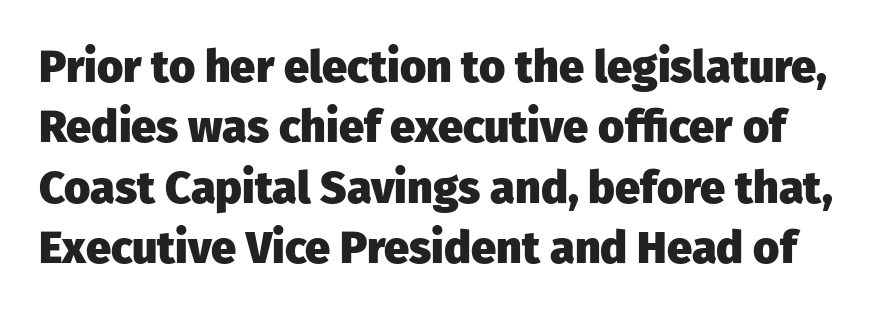
Check the space under the baseline: it is left empty. The lines sit at an ordinary, default distance from one another. Italic: no, the glyphs are upright roman. Is this a fixed-width face? No — the glyphs have proportional, varying widths. Nobody touched the tracking dial on this one. Is the type bold? Yes — the strokes are clearly thick and heavy.
